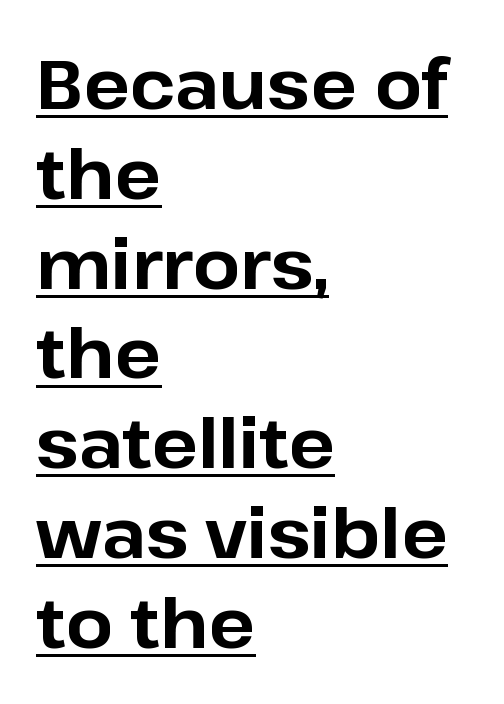
Q: Is the text bold? A: Yes.
Q: Is the text italic (slanted)? A: No, it is upright.
Q: Is the typeface a serif or a sans-serif typeface? A: Sans-serif.
Q: Is the text underlined? A: Yes.
Q: How is the paragraph aligned? A: Left-aligned.
Q: Is the spacing between letters normal or unusually wide? A: Normal.
Q: Is the spacing between lines tight, normal or loose? A: Normal.
Q: Width (condensed, normal, or wide)? A: Normal.
Q: Stroke contrast? A: Low.
Q: x-height? A: Medium.
Q: Monospaced? A: No.
